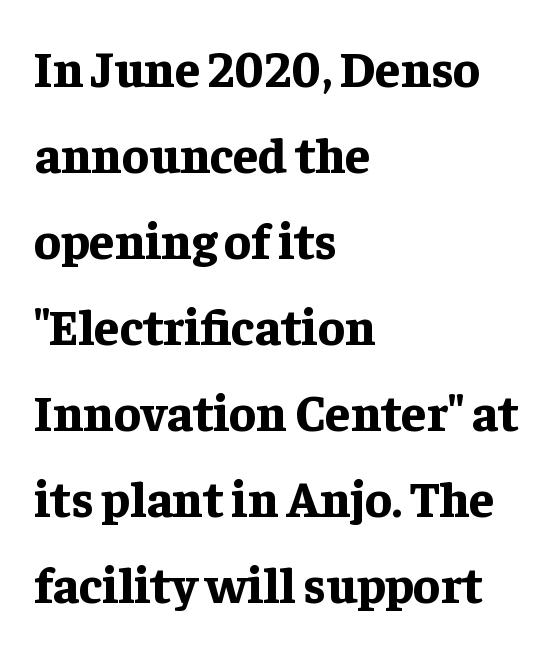
A typesetter would call this zero additional tracking. This rendering features lettering with no underline. Strokes here are thick enough to call this a true bold. The typography opts for an upright posture over an oblique one.
